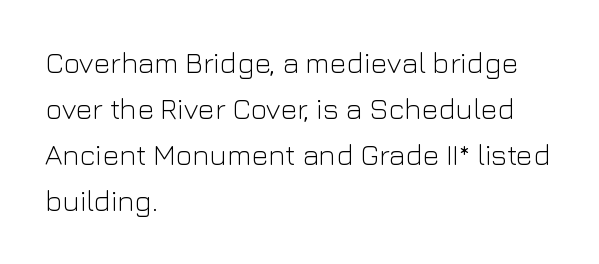
Q: Is the text bold? A: No.
Q: Is the text italic (slanted)? A: No, it is upright.
Q: Is the typeface a serif or a sans-serif typeface? A: Sans-serif.
Q: Is the text underlined? A: No.
Q: How is the paragraph aligned? A: Left-aligned.
Q: Is the spacing between letters normal or unusually wide? A: Normal.
Q: Is the spacing between lines tight, normal or loose? A: Normal.
Q: Width (condensed, normal, or wide)? A: Normal.
Q: Stroke contrast? A: Low.
Q: x-height? A: Medium.
Q: Monospaced? A: No.
